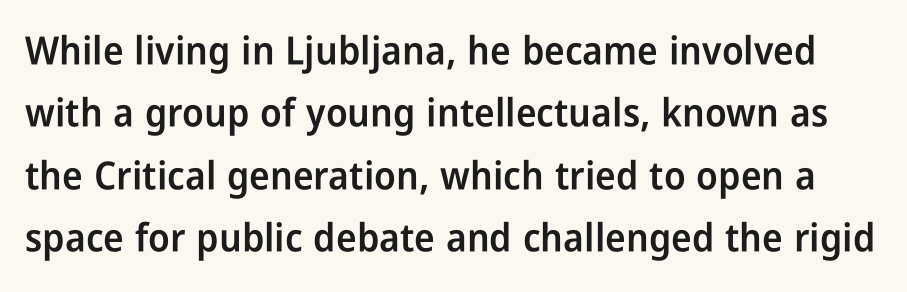
The image shows 39 px semibold, condensed sans-serif type, upright; set normal line spacing (1.6x), normal letter spacing, not underlined; low stroke contrast and a medium x-height.
